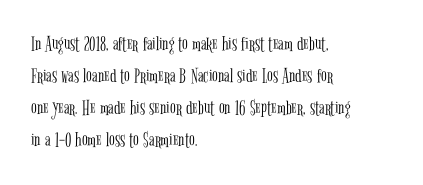
The image shows 21 px text type, upright; set left-aligned, normal line spacing (1.53x), normal letter spacing, not underlined.
